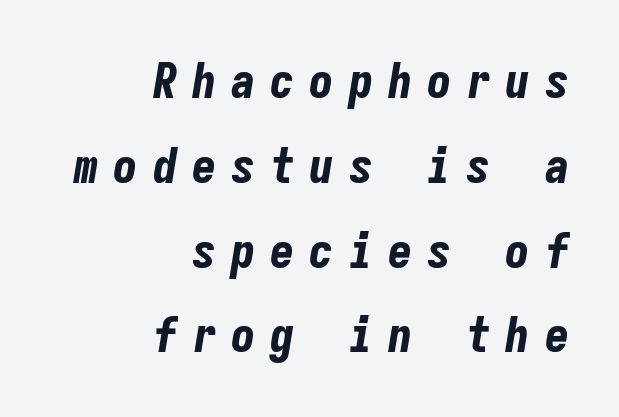
Honestly, there is no underline to notice here at all. There is plenty of visible air inserted between adjacent glyphs. Pretty heavy lettering here — definitely bold. Line endings align vertically; line beginnings do not. The specimen reads as italic at a glance. A typesetter would call this monospace, since all characters share one set width.
